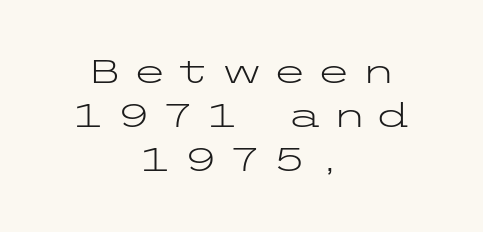
Q: Is the text bold? A: No.
Q: Is the text italic (slanted)? A: No, it is upright.
Q: Is the typeface a serif or a sans-serif typeface? A: Sans-serif.
Q: Is the text underlined? A: No.
Q: How is the paragraph aligned? A: Centered.
Q: Is the spacing between letters normal or unusually wide? A: Unusually wide.
Q: Is the spacing between lines tight, normal or loose? A: Normal.
Q: Width (condensed, normal, or wide)? A: Wide.
Q: Stroke contrast? A: Low.
Q: x-height? A: Medium.
